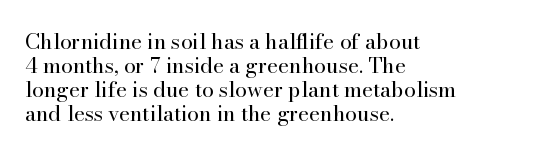
{"italic": "no", "bold": "no", "underline": "no", "align": "left", "line_spacing": "tight", "line_spacing_ratio": 1.14, "letter_spacing": "normal", "letter_spacing_em": 0.0, "glyph_px": 21}
